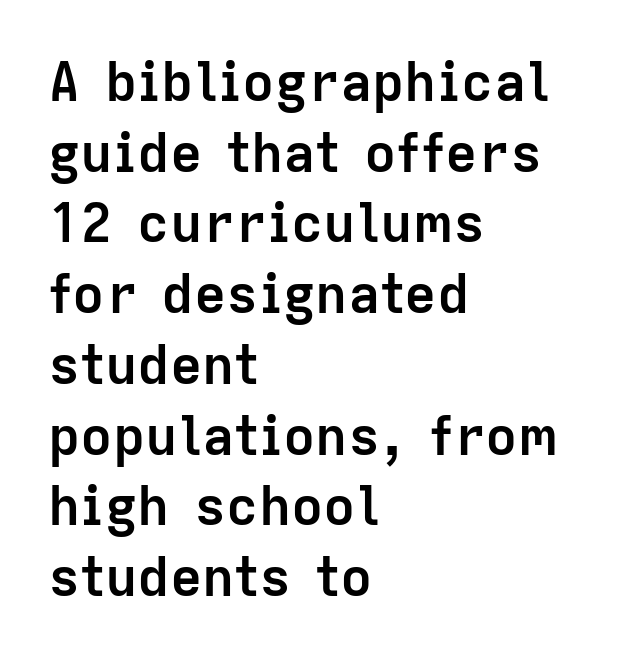
The image shows 54 px semibold sans-serif type, upright; set left-aligned, normal line spacing (1.31x), normal letter spacing, not underlined; low stroke contrast and a medium x-height.
